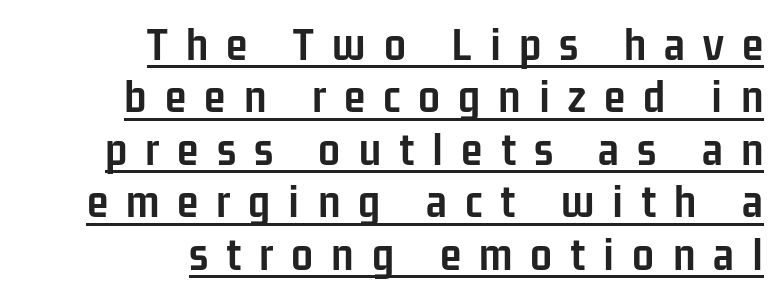
This rendering widens character spacing well past its baseline value. The characters display no serif detailing; their extremities are plain. The typesetting leans heavy: a genuine bold. Has an underline been added? It has. This sample has the flowing, uneven cadence of proportional lettering.
